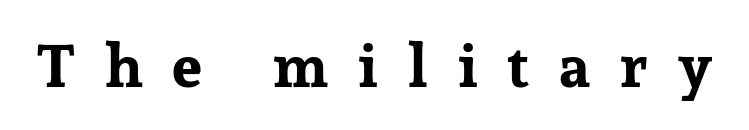
The image shows 60 px bold serif type, upright; set unusually wide letter spacing (+0.5 em), not underlined; low stroke contrast and a medium x-height.
